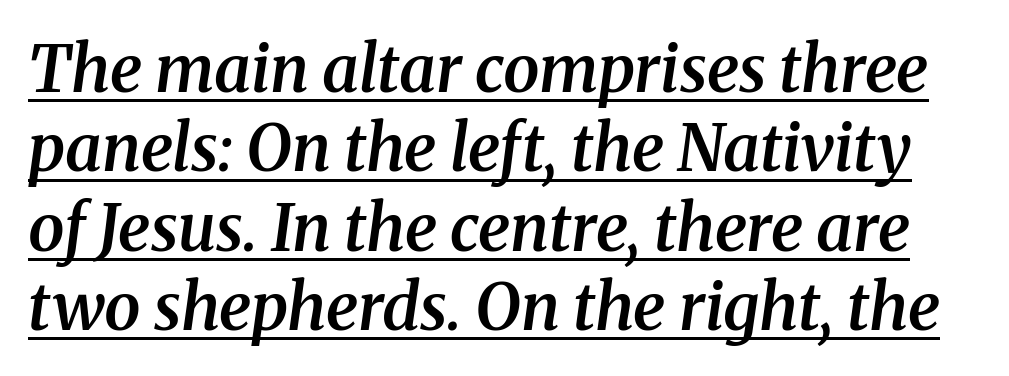
Q: Is the text bold? A: Semi-bold.
Q: Is the text italic (slanted)? A: Yes, it leans right by about 8 degrees.
Q: Is the typeface a serif or a sans-serif typeface? A: Serif.
Q: Is the text underlined? A: Yes.
Q: Is the spacing between letters normal or unusually wide? A: Normal.
Q: Width (condensed, normal, or wide)? A: Normal.
Q: Stroke contrast? A: Medium.
Q: x-height? A: Medium.
Q: Monospaced? A: No.
